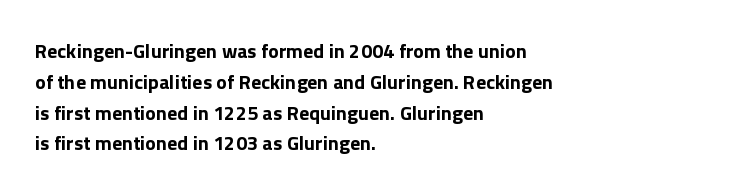
Q: Is the text bold? A: Yes.
Q: Is the text italic (slanted)? A: No, it is upright.
Q: Is the text underlined? A: No.
Q: How is the paragraph aligned? A: Left-aligned.
Q: Is the spacing between letters normal or unusually wide? A: Normal.
Q: Is the spacing between lines tight, normal or loose? A: Normal.
